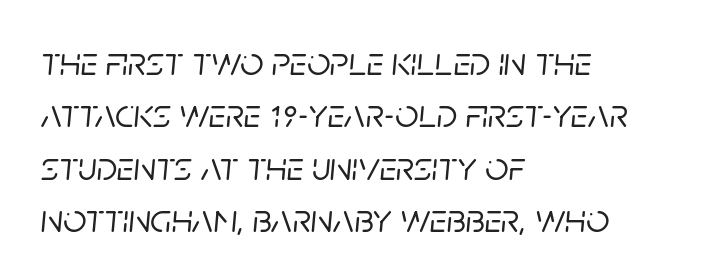
The image shows 41 px text type, italic (leaning right); set left-aligned, normal line spacing (1.28x), normal letter spacing, not underlined; low stroke contrast and a large x-height.
